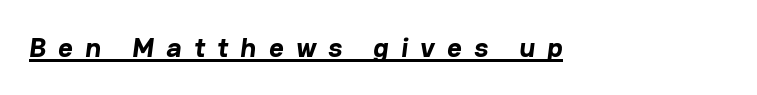
{"serif": "no", "bold": "yes", "weight": "bold", "width": "normal", "stroke_contrast": "low", "x_height": "medium", "monospaced": "no", "underline": "yes", "letter_spacing": "wide", "letter_spacing_em": 0.44, "glyph_px": 28}
